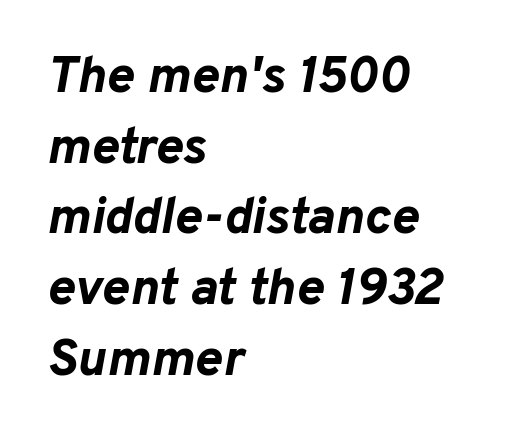
Q: Is the text bold? A: Yes.
Q: Is the text italic (slanted)? A: Yes, it leans right by about 10 degrees.
Q: Is the text underlined? A: No.
Q: How is the paragraph aligned? A: Left-aligned.
Q: Is the spacing between letters normal or unusually wide? A: Normal.
Q: Is the spacing between lines tight, normal or loose? A: Normal.
Q: Width (condensed, normal, or wide)? A: Normal.
Q: Stroke contrast? A: Low.
Q: x-height? A: Medium.
Q: Monospaced? A: No.
